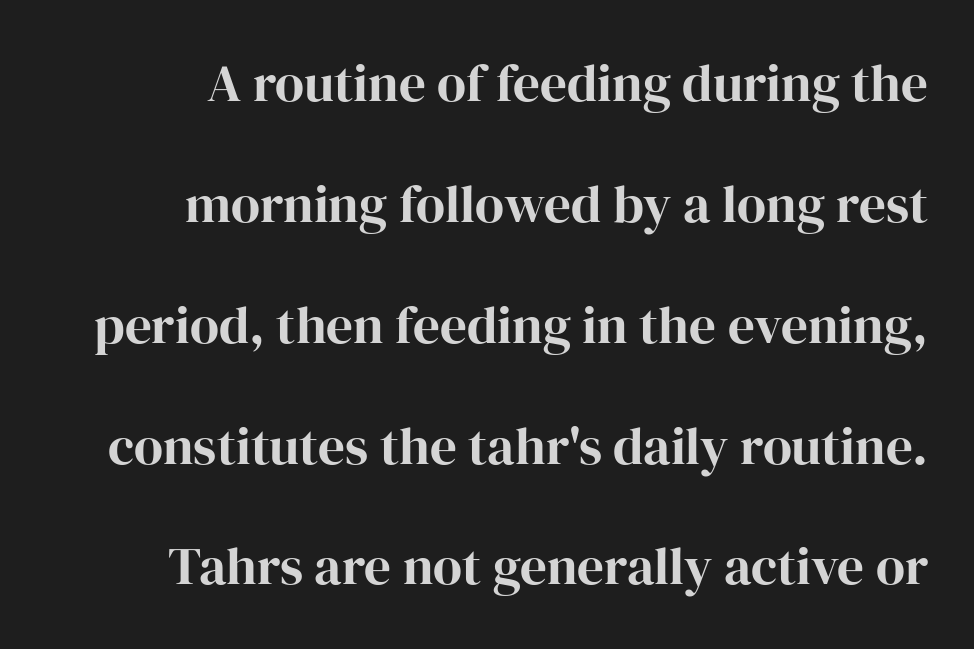
Q: Is the text italic (slanted)? A: No, it is upright.
Q: Is the typeface a serif or a sans-serif typeface? A: Serif.
Q: Is the text underlined? A: No.
Q: How is the paragraph aligned? A: Right-aligned.
Q: Is the spacing between letters normal or unusually wide? A: Normal.
Q: Is the spacing between lines tight, normal or loose? A: Loose.
Q: Width (condensed, normal, or wide)? A: Normal.
Q: Stroke contrast? A: High.
Q: x-height? A: Medium.
Q: Monospaced? A: No.
